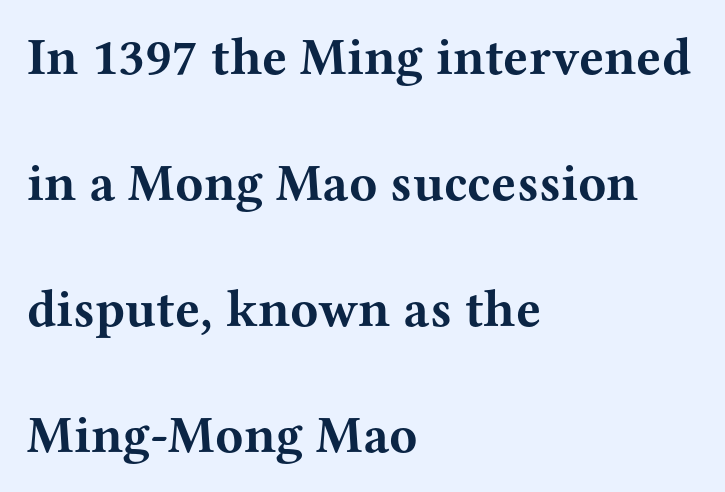
Notice the wide empty band between every row — that's loose leading. The font's upright variant was chosen for this text. Spacing verdict: proportional, widths tailored to each character. In terms of letterform style, serifs are clearly present. The glyphs are unaccompanied by any horizontal stroke below them.
